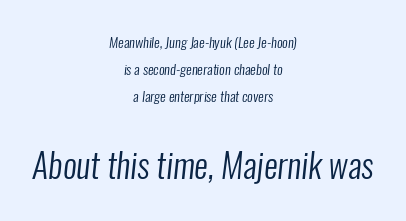
Q: Is the text bold? A: No.
Q: Is the typeface a serif or a sans-serif typeface? A: Sans-serif.
Q: Is the text underlined? A: No.
Q: How is the paragraph aligned? A: Centered.
Q: Is the spacing between letters normal or unusually wide? A: Normal.
Q: Is the spacing between lines tight, normal or loose? A: Loose.
Q: Which block of text is set in a larger size, the first (top) or the second (bottom)? A: The second (bottom) one.
Q: Width (condensed, normal, or wide)? A: Condensed.
Q: Stroke contrast? A: Low.
Q: x-height? A: Medium.
Q: Monospaced? A: No.
